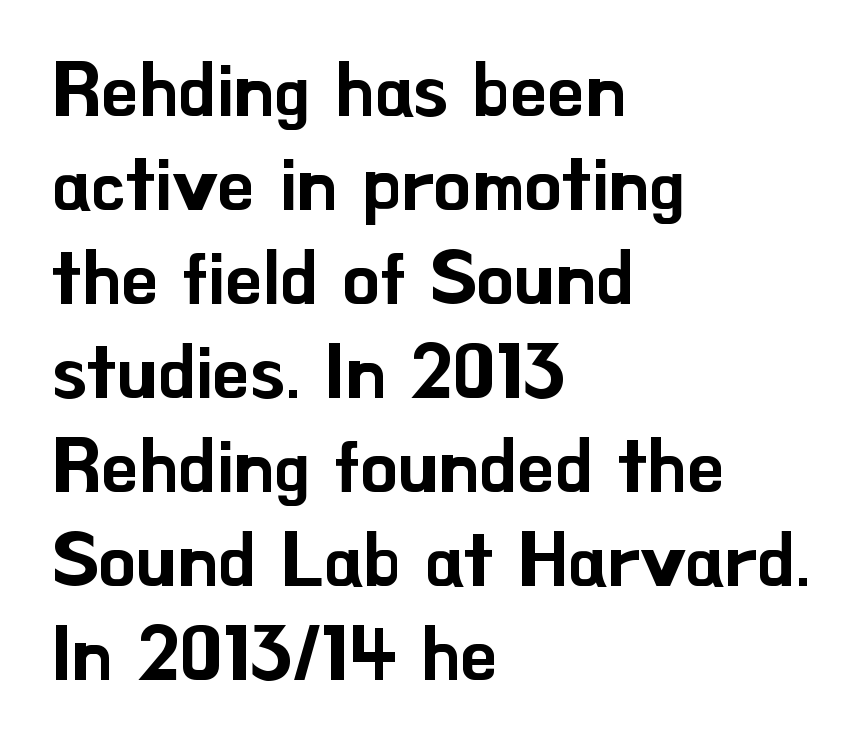
There is no visible air inserted between adjacent glyphs. Normally led — the rows are evenly, conventionally spaced. Clear beneath every line of the passage. Each letter keeps its own natural width here, so spacing adapts to shape.
